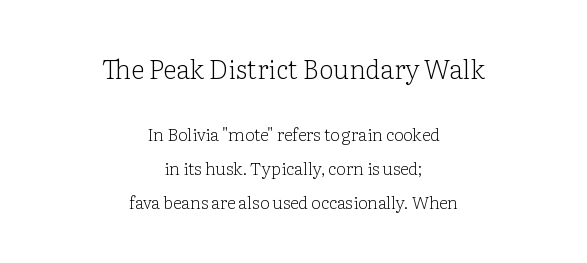
Q: Is the text bold? A: No.
Q: Is the text italic (slanted)? A: No, it is upright.
Q: Is the text underlined? A: No.
Q: How is the paragraph aligned? A: Centered.
Q: Is the spacing between letters normal or unusually wide? A: Normal.
Q: Is the spacing between lines tight, normal or loose? A: Loose.
Q: Which block of text is set in a larger size, the first (top) or the second (bottom)? A: The first (top) one.
